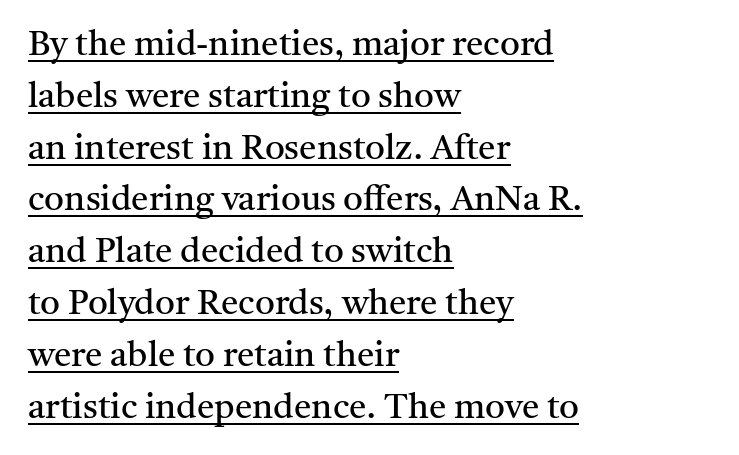
The image shows 35 px regular-weight serif type, upright; set left-aligned, normal line spacing (1.48x), normal letter spacing, underlined; medium stroke contrast and a medium x-height.
